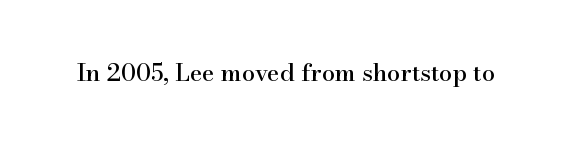
The image shows 24 px text type, upright; set normal letter spacing, not underlined.
